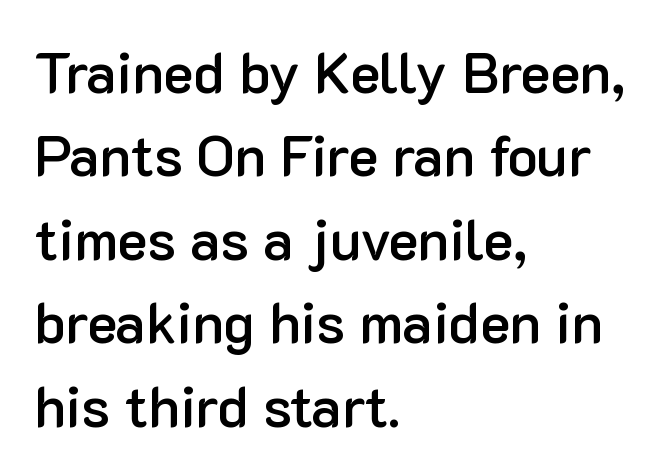
{"serif": "no", "italic": "no", "bold": "semi", "weight": "semibold", "width": "normal", "stroke_contrast": "low", "x_height": "medium", "monospaced": "no", "underline": "no", "align": "left", "line_spacing": "normal", "line_spacing_ratio": 1.49, "letter_spacing": "normal", "letter_spacing_em": 0.0, "glyph_px": 56}
